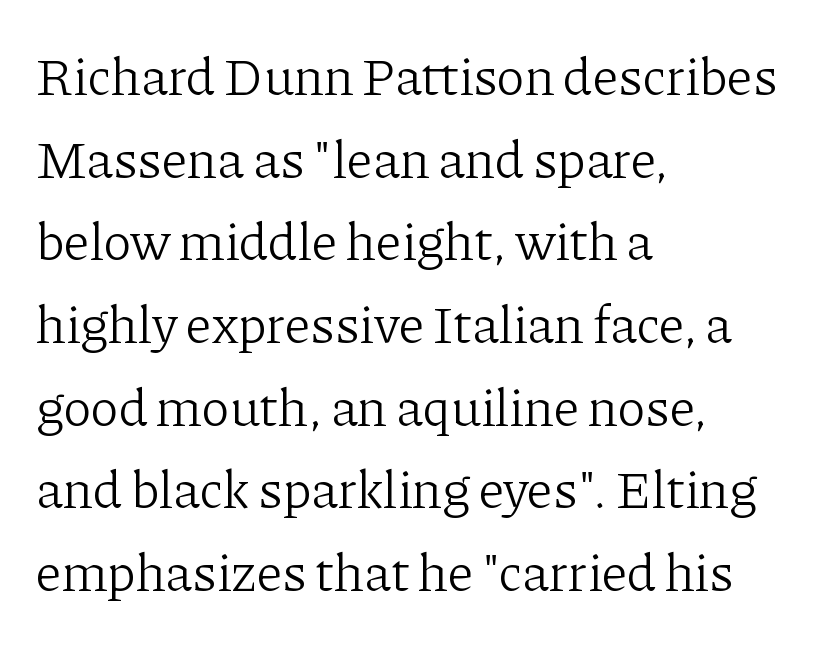
Q: Is the text bold? A: No.
Q: Is the text italic (slanted)? A: No, it is upright.
Q: Is the typeface a serif or a sans-serif typeface? A: Serif.
Q: Is the text underlined? A: No.
Q: How is the paragraph aligned? A: Left-aligned.
Q: Is the spacing between letters normal or unusually wide? A: Normal.
Q: Is the spacing between lines tight, normal or loose? A: Normal.
Q: Width (condensed, normal, or wide)? A: Normal.
Q: Stroke contrast? A: Low.
Q: x-height? A: Medium.
Q: Monospaced? A: No.
